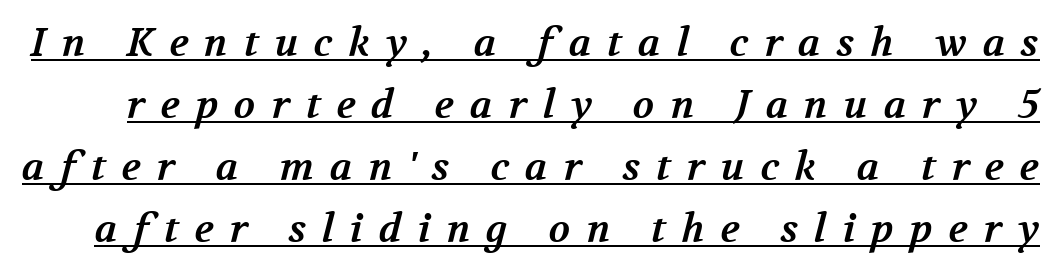
{"serif": "yes", "bold": "yes", "weight": "bold", "width": "normal", "stroke_contrast": "medium", "x_height": "medium", "monospaced": "no", "underline": "yes", "line_spacing": "normal", "line_spacing_ratio": 1.59, "letter_spacing": "wide", "letter_spacing_em": 0.41, "glyph_px": 39}
